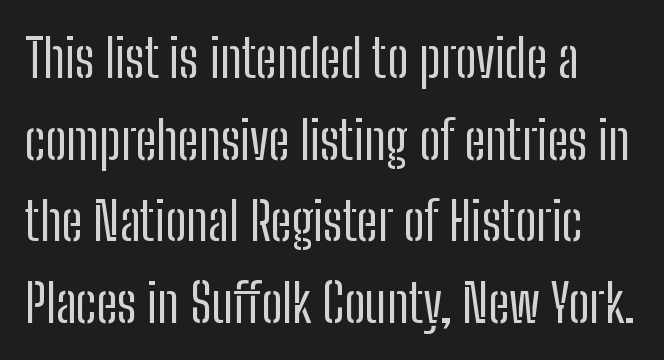
Q: Is the text bold? A: No.
Q: Is the text italic (slanted)? A: No, it is upright.
Q: Is the typeface a serif or a sans-serif typeface? A: Sans-serif.
Q: Is the text underlined? A: No.
Q: Is the spacing between letters normal or unusually wide? A: Normal.
Q: Is the spacing between lines tight, normal or loose? A: Normal.
Q: Width (condensed, normal, or wide)? A: Condensed.
Q: Stroke contrast? A: Low.
Q: x-height? A: Medium.
Q: Monospaced? A: No.
